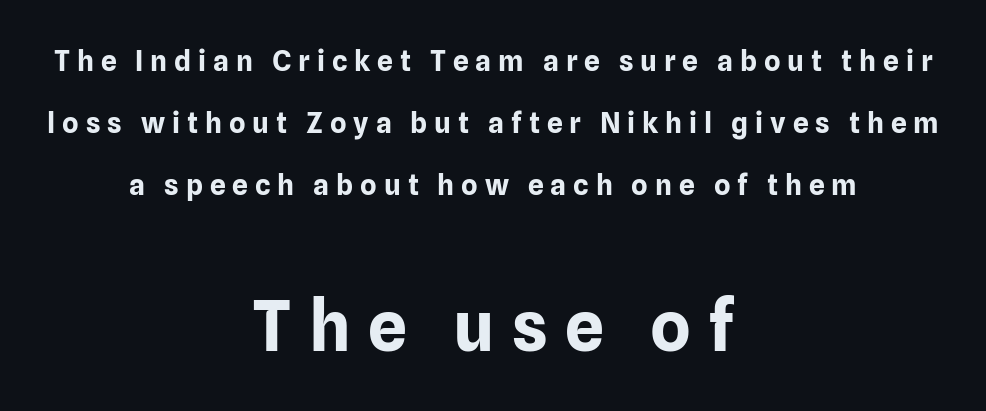
{"serif": "no", "italic": "no", "bold": "yes", "weight": "bold", "width": "normal", "stroke_contrast": "low", "x_height": "medium", "monospaced": "no", "underline": "no", "align": "center", "line_spacing": "loose", "line_spacing_ratio": 2.21, "letter_spacing": "wide", "letter_spacing_em": 0.25, "larger_block": "second", "size_ratio": 2.46, "glyph_px": 69}
